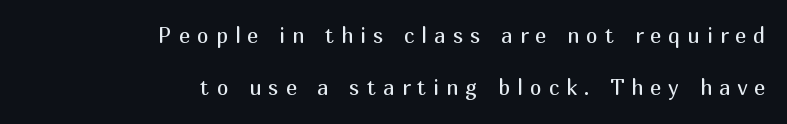
The image shows 21 px text type, upright; set right-aligned, loose line spacing (2.48x), unusually wide letter spacing (+0.34 em), not underlined.
